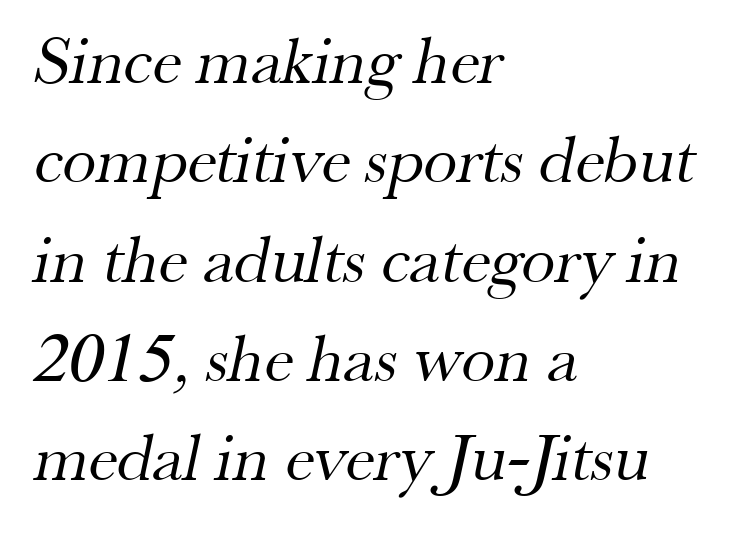
Q: Is the text bold? A: No.
Q: Is the typeface a serif or a sans-serif typeface? A: Serif.
Q: Is the text underlined? A: No.
Q: How is the paragraph aligned? A: Left-aligned.
Q: Is the spacing between letters normal or unusually wide? A: Normal.
Q: Is the spacing between lines tight, normal or loose? A: Normal.
Q: Width (condensed, normal, or wide)? A: Normal.
Q: Stroke contrast? A: Medium.
Q: x-height? A: Small.
Q: Monospaced? A: No.
